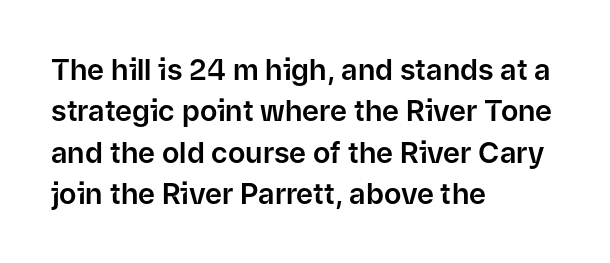
Q: Is the text italic (slanted)? A: No, it is upright.
Q: Is the typeface a serif or a sans-serif typeface? A: Sans-serif.
Q: Is the text underlined? A: No.
Q: How is the paragraph aligned? A: Left-aligned.
Q: Is the spacing between letters normal or unusually wide? A: Normal.
Q: Is the spacing between lines tight, normal or loose? A: Normal.
Q: Width (condensed, normal, or wide)? A: Normal.
Q: Stroke contrast? A: Low.
Q: x-height? A: Medium.
Q: Monospaced? A: No.
